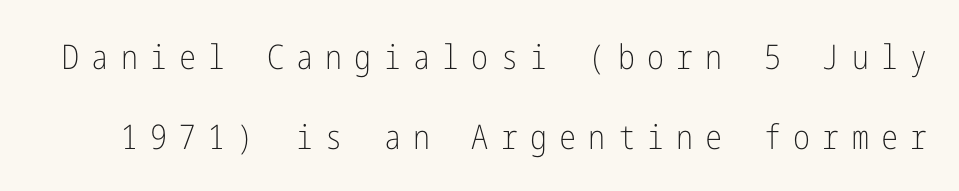
{"serif": "no", "italic": "no", "bold": "no", "weight": "light", "width": "condensed", "stroke_contrast": "low", "x_height": "medium", "underline": "no", "line_spacing": "loose", "line_spacing_ratio": 2.34, "letter_spacing": "wide", "letter_spacing_em": 0.36, "glyph_px": 34}
